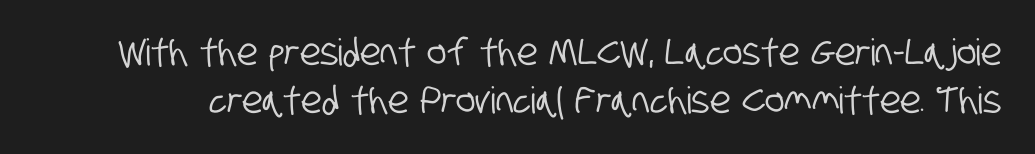
The image shows 37 px condensed sans-serif type; set normal line spacing (1.29x), normal letter spacing, not underlined; low stroke contrast and a large x-height.
